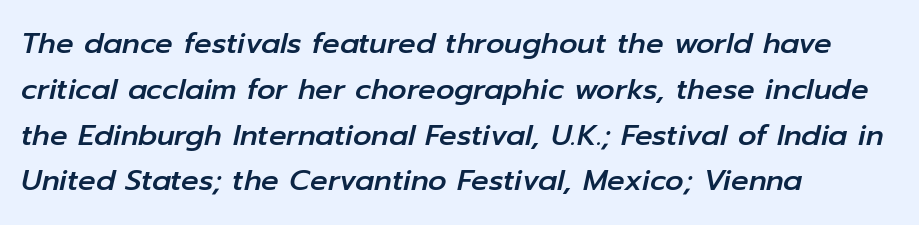
Q: Is the text italic (slanted)? A: Yes, it leans right by about 12 degrees.
Q: Is the text underlined? A: No.
Q: How is the paragraph aligned? A: Left-aligned.
Q: Is the spacing between letters normal or unusually wide? A: Normal.
Q: Is the spacing between lines tight, normal or loose? A: Normal.
Q: Width (condensed, normal, or wide)? A: Normal.
Q: Stroke contrast? A: Low.
Q: x-height? A: Medium.
Q: Monospaced? A: No.
